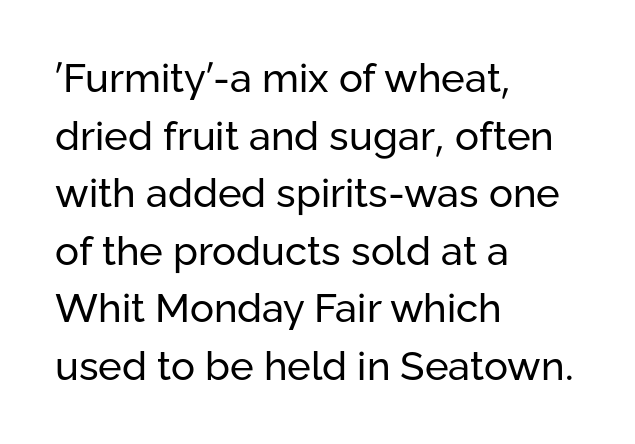
Q: Is the text bold? A: No.
Q: Is the text italic (slanted)? A: No, it is upright.
Q: Is the typeface a serif or a sans-serif typeface? A: Sans-serif.
Q: Is the text underlined? A: No.
Q: How is the paragraph aligned? A: Left-aligned.
Q: Is the spacing between letters normal or unusually wide? A: Normal.
Q: Is the spacing between lines tight, normal or loose? A: Normal.
Q: Width (condensed, normal, or wide)? A: Normal.
Q: Stroke contrast? A: Low.
Q: x-height? A: Medium.
Q: Monospaced? A: No.
